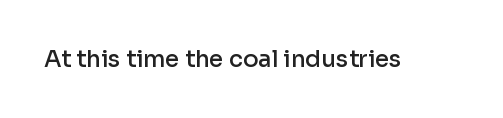
Q: Is the text bold? A: Semi-bold.
Q: Is the text italic (slanted)? A: No, it is upright.
Q: Is the text underlined? A: No.
Q: Is the spacing between letters normal or unusually wide? A: Normal.
